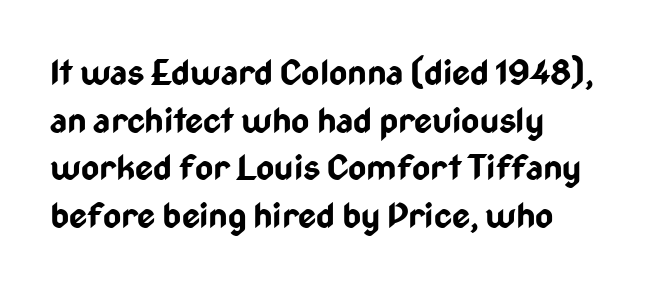
Whoever set this chose a conventional vertical rhythm. Posture: straight, roman, zero tilt. Its strokes are broad and dark, the hallmark of bold type. The letters advance in unequal steps, a hallmark of proportional type. Is this a sans? Yes — the strokes have no serifs. Compared with typical body copy, the letter spacing here is the same.
